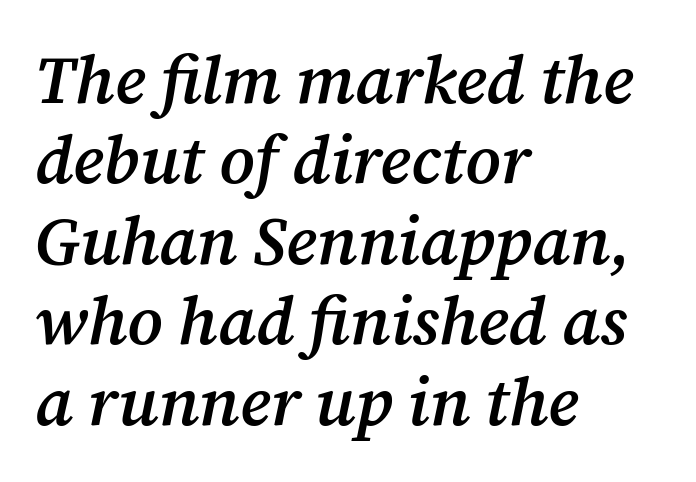
The image shows 67 px semibold serif type, italic (leaning right); set left-aligned, line spacing 1.2x, normal letter spacing, not underlined; medium stroke contrast and a medium x-height.
